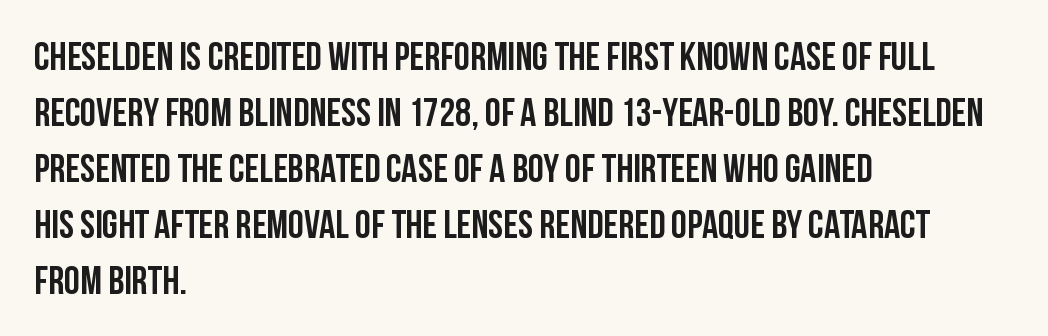
Every row of glyphs begins at an identical x-position on the left. If you measured baseline to baseline, you'd find a middling distance. Serif or sans? Sans — the stroke terminals are bare. Heavy, bold letterforms.
